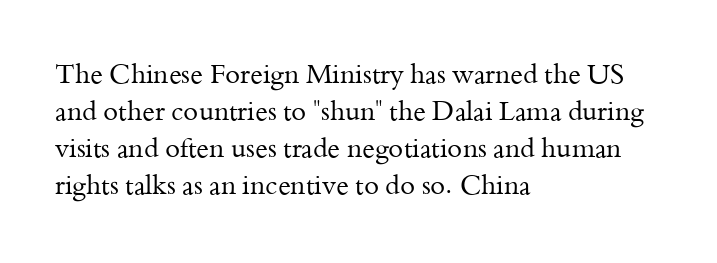
Q: Is the text bold? A: No.
Q: Is the text italic (slanted)? A: No, it is upright.
Q: Is the text underlined? A: No.
Q: How is the paragraph aligned? A: Left-aligned.
Q: Is the spacing between letters normal or unusually wide? A: Normal.
Q: Is the spacing between lines tight, normal or loose? A: Normal.
